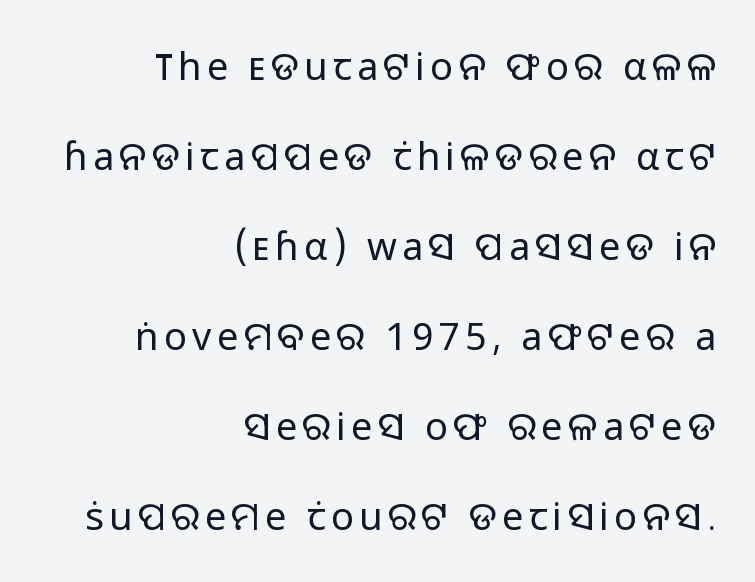
The image shows 38 px regular-weight sans-serif type, upright; set right-aligned, loose line spacing (2.37x), not underlined; low stroke contrast and a medium x-height.
